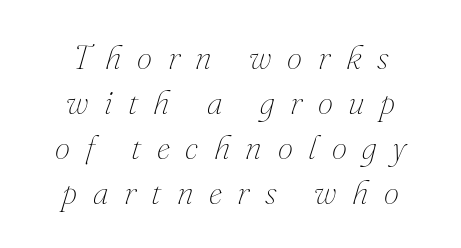
{"italic": "yes", "lean": "right", "slant_degrees": 16, "bold": "no", "weight": "thin", "width": "normal", "stroke_contrast": "medium", "x_height": "small", "monospaced": "no", "underline": "no", "align": "center", "line_spacing": "normal", "line_spacing_ratio": 1.32, "letter_spacing": "wide", "letter_spacing_em": 0.46, "glyph_px": 34}
